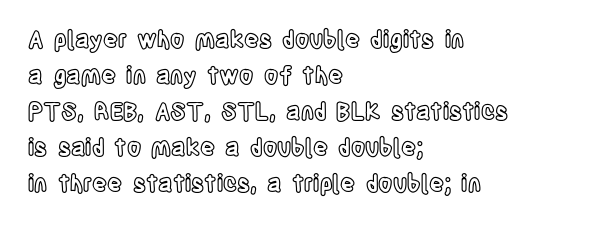
The image shows 23 px text type, upright; set left-aligned, normal line spacing (1.57x), normal letter spacing, not underlined.
